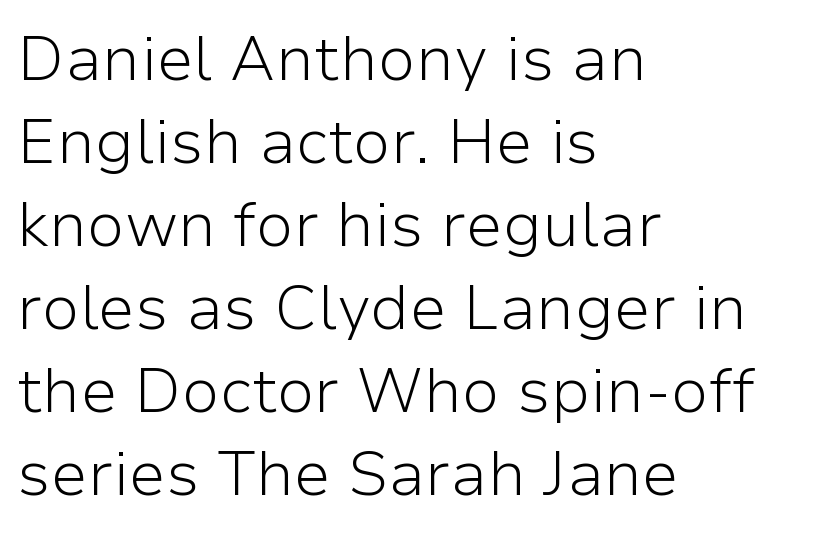
The image shows 62 px light sans-serif type, upright; set left-aligned, normal line spacing (1.34x), normal letter spacing, not underlined; low stroke contrast and a medium x-height.
